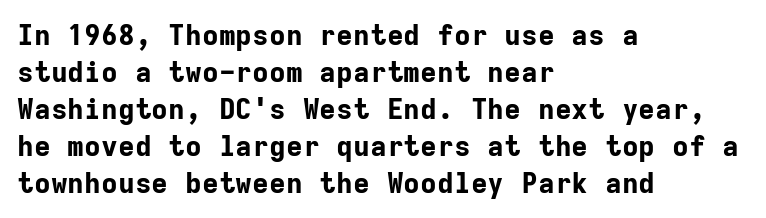
No extra tracking has been applied to these lines. Just letters on the line, the space beneath them empty. These lines are rendered in a fixed-pitch font. Emphasis by weight is at full strength: bold.
